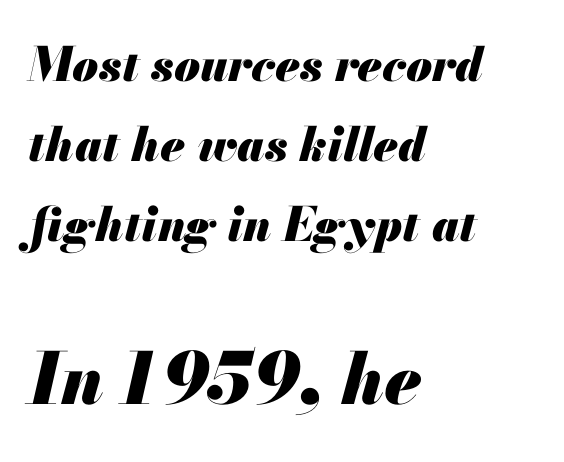
{"italic": "yes", "lean": "right", "slant_degrees": 13, "bold": "yes", "weight": "heavy", "width": "normal", "stroke_contrast": "medium", "x_height": "small", "monospaced": "no", "underline": "no", "align": "left", "line_spacing": "normal", "line_spacing_ratio": 1.7, "letter_spacing": "normal", "letter_spacing_em": 0.0, "larger_block": "second", "size_ratio": 1.51, "glyph_px": 71}
